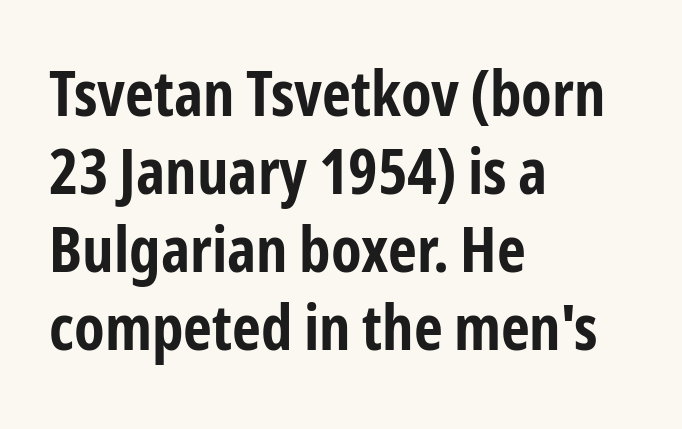
{"serif": "no", "italic": "no", "bold": "yes", "weight": "bold", "width": "condensed", "stroke_contrast": "low", "x_height": "medium", "monospaced": "no", "underline": "no", "align": "left", "line_spacing_ratio": 1.24, "letter_spacing": "normal", "letter_spacing_em": 0.0, "glyph_px": 63}
